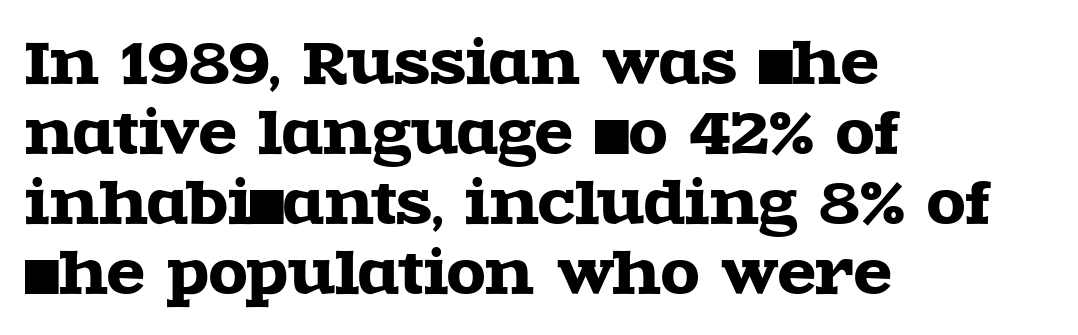
The passage shown is typed in a proportional face where columns would drift. Clear beneath every line of the passage. What stands out about the letter spacing? Nothing — it is the standard amount. Each new line begins a customary step beneath the previous one. Font category for this specimen: serif. Line beginnings align vertically; line endings do not.
